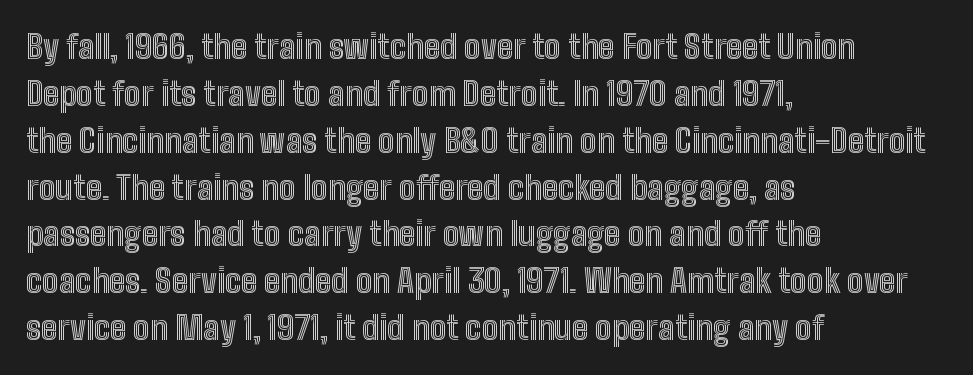
{"italic": "no", "width": "condensed", "x_height": "medium", "monospaced": "no", "underline": "no", "align": "left", "line_spacing": "normal", "line_spacing_ratio": 1.42, "letter_spacing": "normal", "letter_spacing_em": 0.0, "glyph_px": 33}
